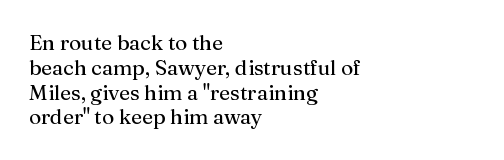
The image shows 21 px text type, upright; set left-aligned, line spacing 1.18x, normal letter spacing, not underlined.
